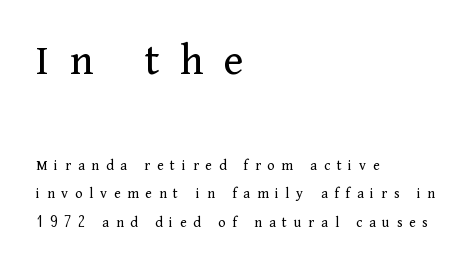
Style check: upright. The area under the type is left untouched. A typesetter would label this face a serif. Stems and bowls with no extra thickness — not bold.
